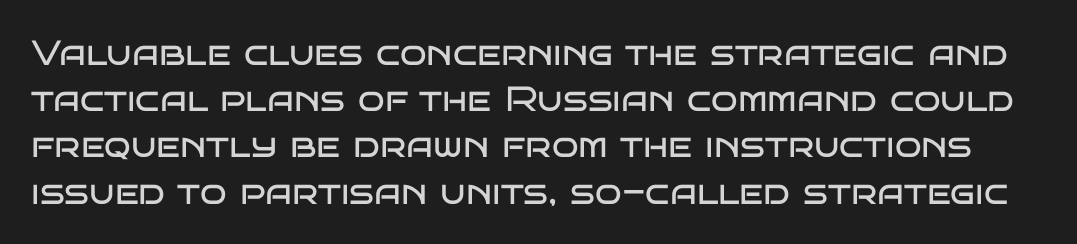
Do the characters align in a grid? No, the font is proportional. Grotesque or geometric, the face here clearly has no serifs. The designer left line spacing at the default. Descender tails drop into unmarked territory. The typeface has the unassuming heft of standard copy or less.
